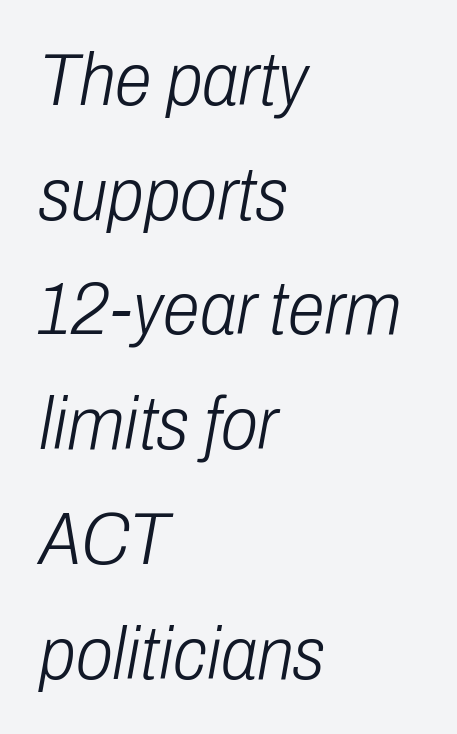
Q: Is the text bold? A: No.
Q: Is the text italic (slanted)? A: Yes, it leans right by about 10 degrees.
Q: Is the text underlined? A: No.
Q: How is the paragraph aligned? A: Left-aligned.
Q: Is the spacing between letters normal or unusually wide? A: Normal.
Q: Is the spacing between lines tight, normal or loose? A: Normal.
Q: Width (condensed, normal, or wide)? A: Condensed.
Q: Stroke contrast? A: Low.
Q: x-height? A: Medium.
Q: Monospaced? A: No.
